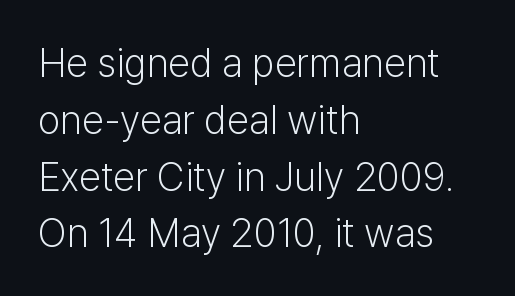
{"serif": "no", "italic": "no", "bold": "no", "weight": "light", "width": "normal", "stroke_contrast": "low", "x_height": "medium", "monospaced": "no", "underline": "no", "align": "left", "line_spacing": "normal", "line_spacing_ratio": 1.42, "letter_spacing": "normal", "letter_spacing_em": 0.0, "glyph_px": 40}
